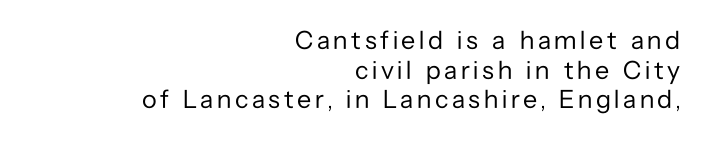
{"italic": "no", "bold": "no", "underline": "no", "align": "right", "line_spacing": "tight", "line_spacing_ratio": 1.14, "glyph_px": 26}
